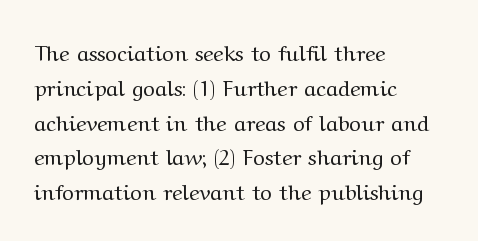
The image shows 22 px text type, upright; set left-aligned, normal line spacing (1.58x), normal letter spacing, not underlined.
